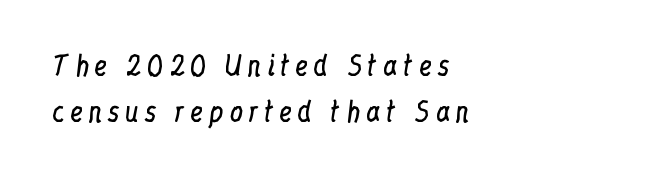
The image shows 27 px text type; set left-aligned, normal line spacing (1.69x), not underlined.
